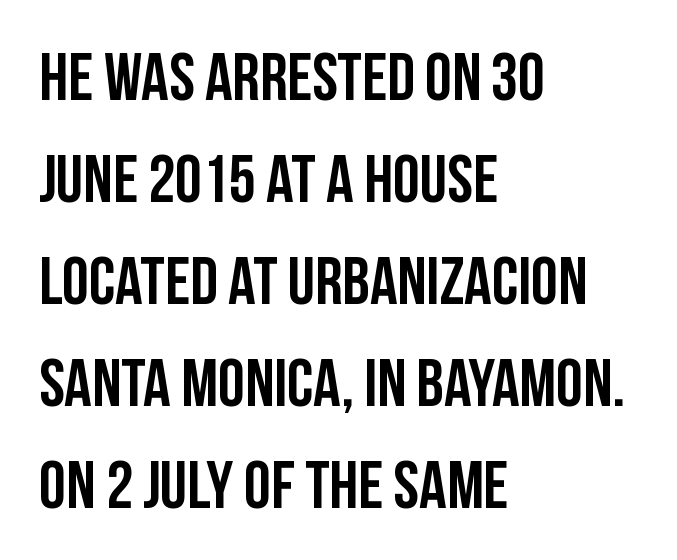
{"serif": "no", "italic": "no", "width": "condensed", "stroke_contrast": "low", "x_height": "large", "monospaced": "no", "underline": "no", "align": "left", "line_spacing": "normal", "line_spacing_ratio": 1.5, "letter_spacing": "normal", "letter_spacing_em": 0.0, "glyph_px": 68}
